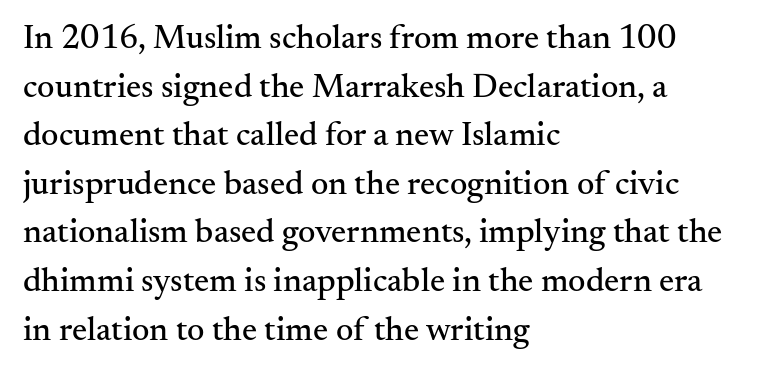
The image shows 34 px serif type, upright; set left-aligned, normal line spacing (1.43x), normal letter spacing, not underlined; medium stroke contrast and a small x-height.
